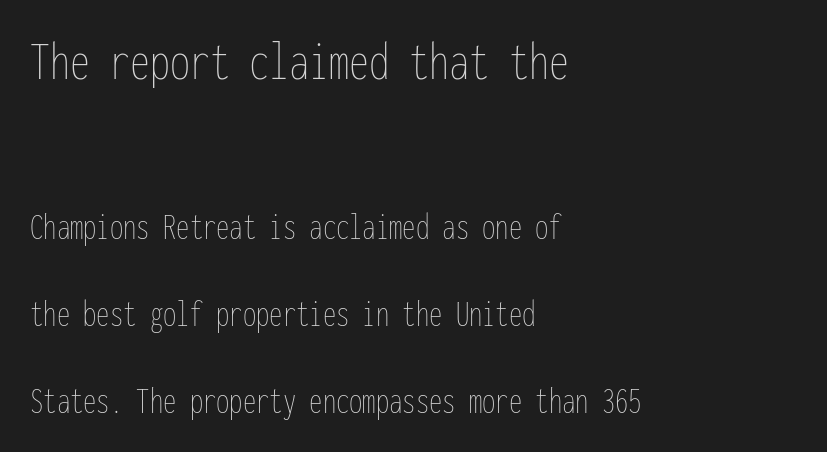
Q: Is the text bold? A: No.
Q: Is the text italic (slanted)? A: No, it is upright.
Q: Is the text underlined? A: No.
Q: How is the paragraph aligned? A: Left-aligned.
Q: Is the spacing between letters normal or unusually wide? A: Normal.
Q: Is the spacing between lines tight, normal or loose? A: Loose.
Q: Which block of text is set in a larger size, the first (top) or the second (bottom)? A: The first (top) one.
Q: Width (condensed, normal, or wide)? A: Condensed.
Q: Stroke contrast? A: Low.
Q: x-height? A: Medium.
Q: Monospaced? A: Yes.
